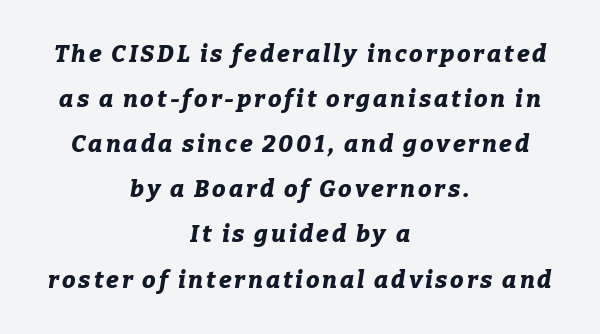
Underline: absent. Does the lettering tilt? It does — this is italic. In terms of weight, the rendering is a true, heavy bold. Layout note: lines centered.
